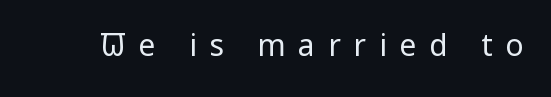
Observe the absence of serifs on each vertical stroke in this sample. The weight tops out at a normal text grade. The string is rendered with underlining switched off. The face used here is proportionally spaced, like ordinary book or web type. Quick note: not italic, upright.
